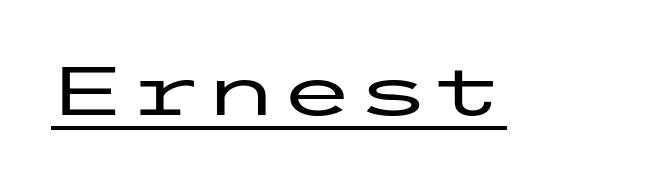
The image shows 69 px wide sans-serif type, upright; set normal letter spacing, underlined; low stroke contrast and a medium x-height.
